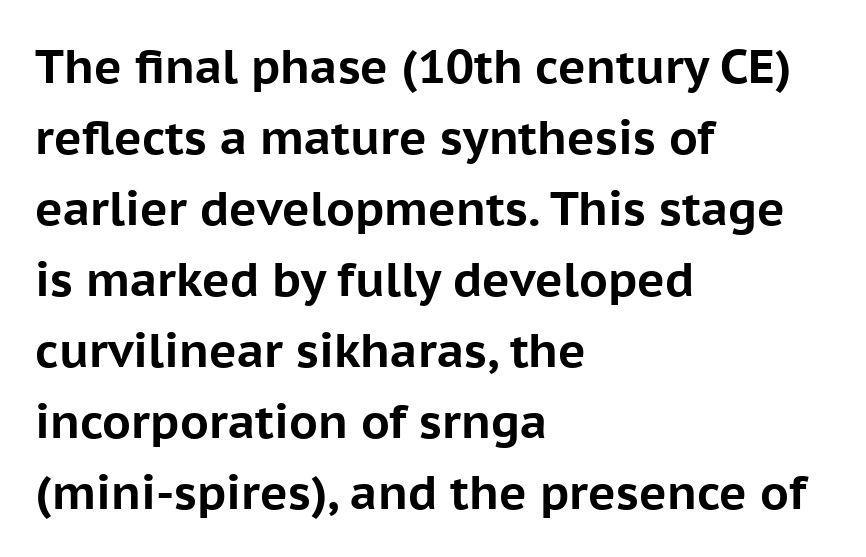
The image shows 47 px bold sans-serif type, upright; set left-aligned, normal line spacing (1.51x), normal letter spacing, not underlined; low stroke contrast and a medium x-height.
